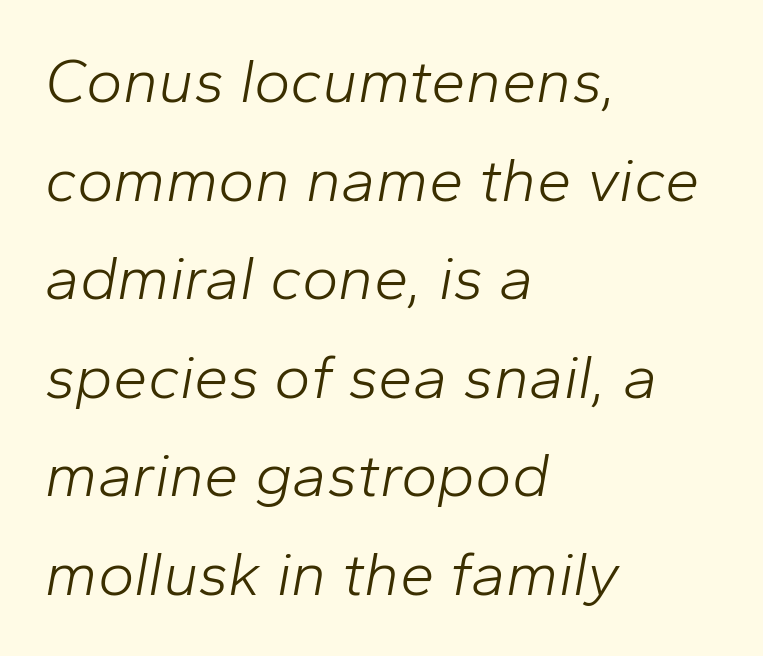
The image shows 62 px light type, italic (leaning right); set left-aligned, normal line spacing (1.59x), normal letter spacing, not underlined; low stroke contrast and a medium x-height.
